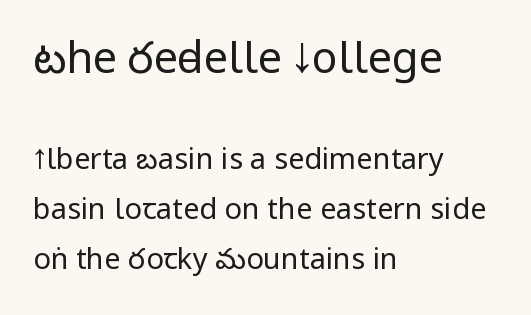
The image shows 43 px regular-weight, condensed sans-serif type, upright; set left-aligned, line spacing 1.73x, normal letter spacing, not underlined; the first (top) block is 1.48x larger; low stroke contrast.
